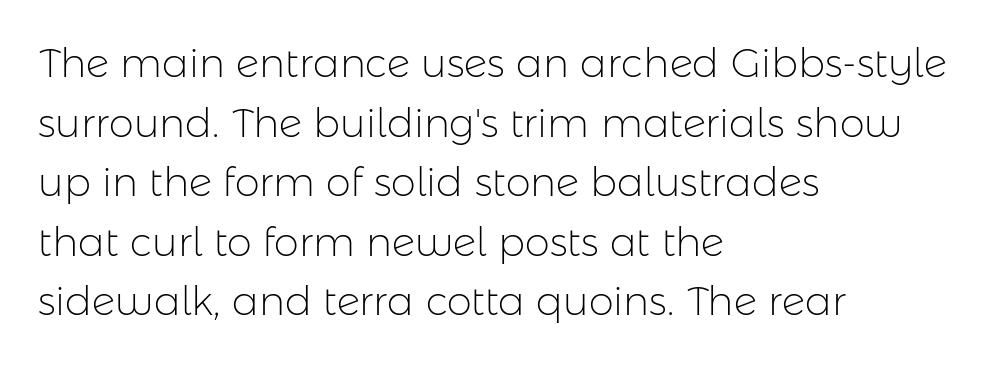
{"serif": "no", "italic": "no", "bold": "no", "weight": "light", "width": "normal", "stroke_contrast": "low", "x_height": "medium", "monospaced": "no", "underline": "no", "align": "left", "line_spacing": "normal", "line_spacing_ratio": 1.49, "letter_spacing": "normal", "letter_spacing_em": 0.0, "glyph_px": 40}
